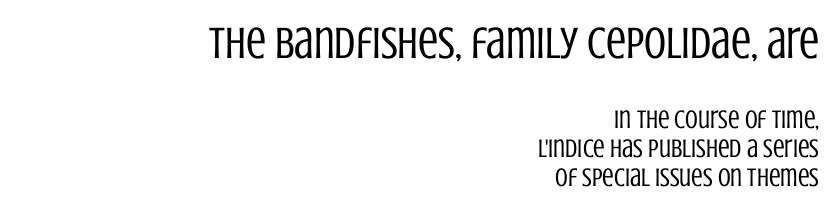
Q: Is the text bold? A: No.
Q: Is the text italic (slanted)? A: No, it is upright.
Q: Is the typeface a serif or a sans-serif typeface? A: Sans-serif.
Q: Is the text underlined? A: No.
Q: How is the paragraph aligned? A: Right-aligned.
Q: Is the spacing between letters normal or unusually wide? A: Normal.
Q: Is the spacing between lines tight, normal or loose? A: Tight.
Q: Which block of text is set in a larger size, the first (top) or the second (bottom)? A: The first (top) one.
Q: Width (condensed, normal, or wide)? A: Condensed.
Q: Stroke contrast? A: Low.
Q: x-height? A: Large.
Q: Monospaced? A: No.
